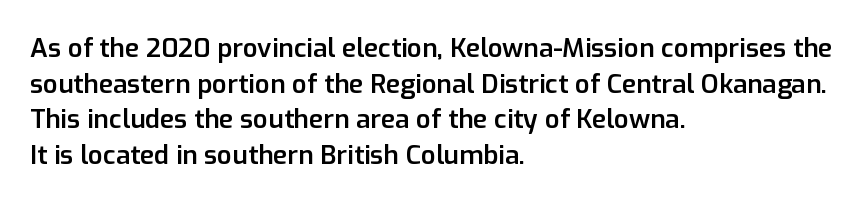
Q: Is the text bold? A: Semi-bold.
Q: Is the text italic (slanted)? A: No, it is upright.
Q: Is the text underlined? A: No.
Q: How is the paragraph aligned? A: Left-aligned.
Q: Is the spacing between letters normal or unusually wide? A: Normal.
Q: Is the spacing between lines tight, normal or loose? A: Normal.
